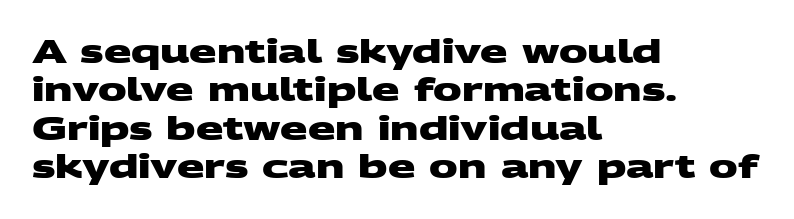
{"serif": "no", "bold": "yes", "weight": "heavy", "width": "wide", "stroke_contrast": "medium", "x_height": "large", "monospaced": "no", "underline": "no", "align": "left", "line_spacing_ratio": 1.2, "letter_spacing": "normal", "letter_spacing_em": 0.0, "glyph_px": 32}
